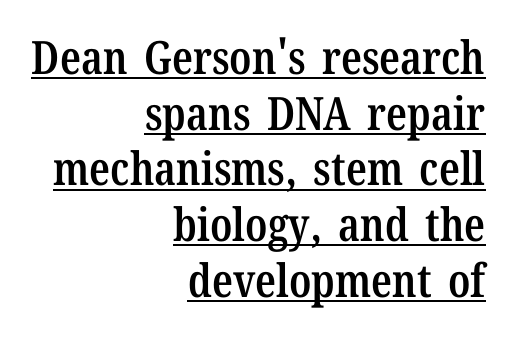
Q: Is the text bold? A: Semi-bold.
Q: Is the text italic (slanted)? A: No, it is upright.
Q: Is the typeface a serif or a sans-serif typeface? A: Serif.
Q: Is the text underlined? A: Yes.
Q: How is the paragraph aligned? A: Right-aligned.
Q: Is the spacing between letters normal or unusually wide? A: Normal.
Q: Width (condensed, normal, or wide)? A: Condensed.
Q: Stroke contrast? A: Low.
Q: x-height? A: Medium.
Q: Monospaced? A: No.
